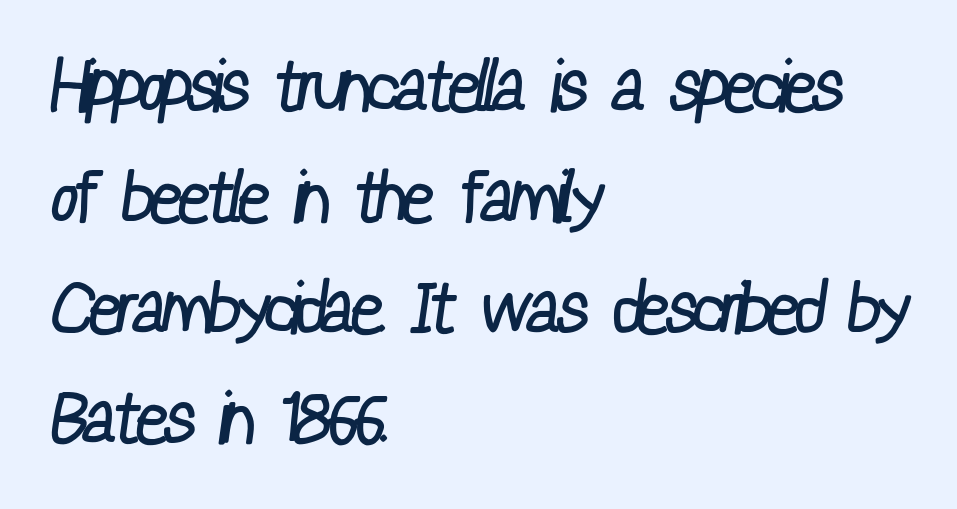
Weight: regular or lighter. Vertically, the passage feels balanced, rows spaced as you'd expect. Here the designer chose a conventional face with non-uniform glyph widths. The glyphs in this specimen are sans serif. Beneath every word, the page is bare.
